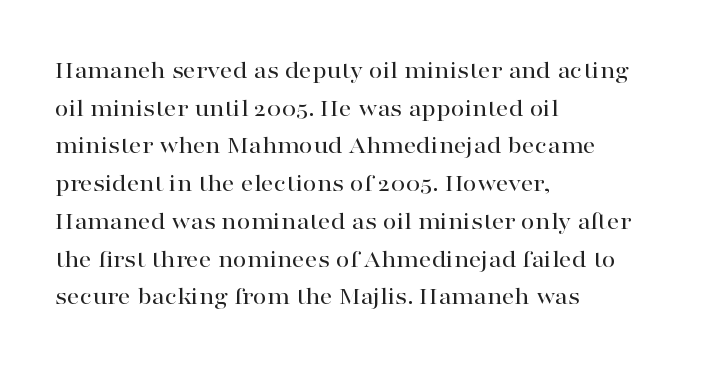
Descender tails drop into unmarked territory. If you drew a ruler down the left edge, every line would touch it. Nope, not italic — everything's standing straight. Successive baselines arrive at the customary interval. Tracking value appears to be zero — textbook default spacing.
